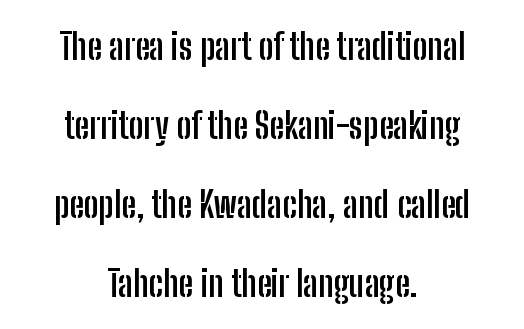
The image shows 36 px semibold, condensed sans-serif type, upright; set centered, loose line spacing (2.19x), normal letter spacing, not underlined; low stroke contrast and a medium x-height.
